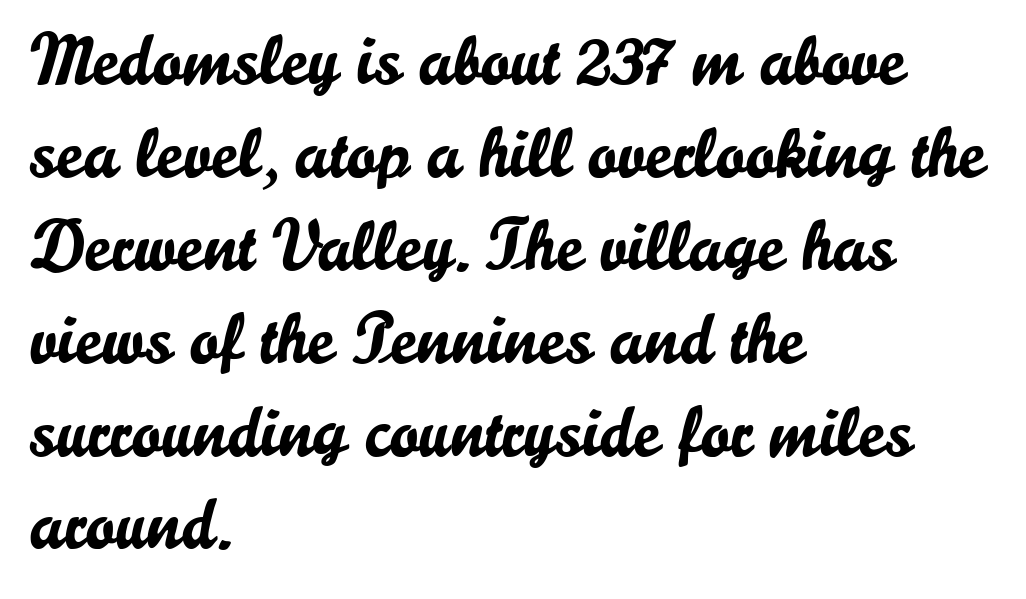
Interline gaps are of average width in this sample. Teacher's note: observe the even left margin — that is flush-left alignment. Stroke terminals: plain, sans-serif. The gap between lines stays unmarked. Nothing unusual about the tracking: characters are spaced as the font intends.
